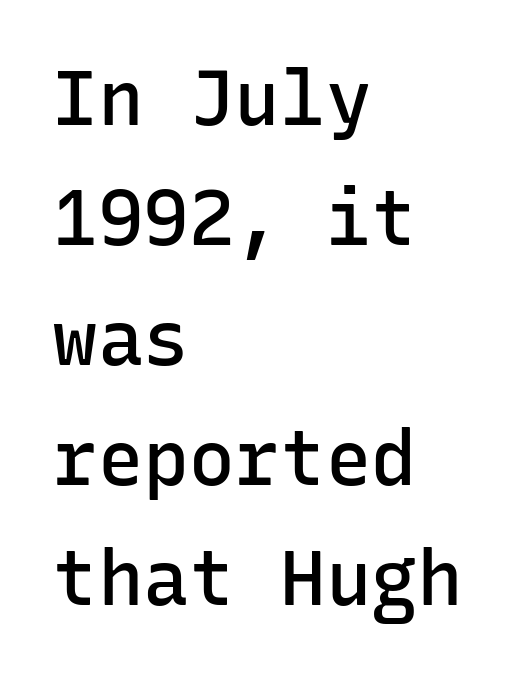
Fixed-width glyphs throughout — classic coding-font behaviour. When letters stand straight like this, we call the style roman or upright. I'd call this a sans setting — the letters go barefoot. The rendering uses a moderate line-height, typical for paragraphs.
